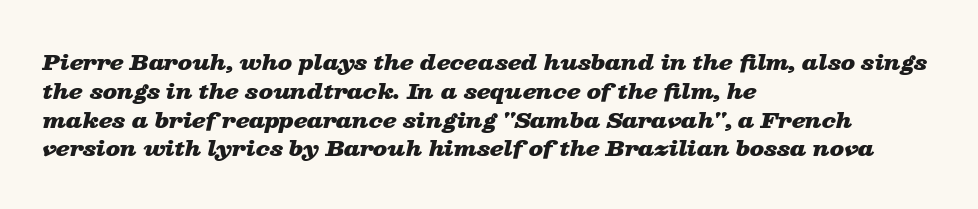
Q: Is the text bold? A: Yes.
Q: Is the text italic (slanted)? A: Yes, it leans right by about 13 degrees.
Q: Is the text underlined? A: No.
Q: How is the paragraph aligned? A: Left-aligned.
Q: Is the spacing between letters normal or unusually wide? A: Normal.
Q: Is the spacing between lines tight, normal or loose? A: Normal.
